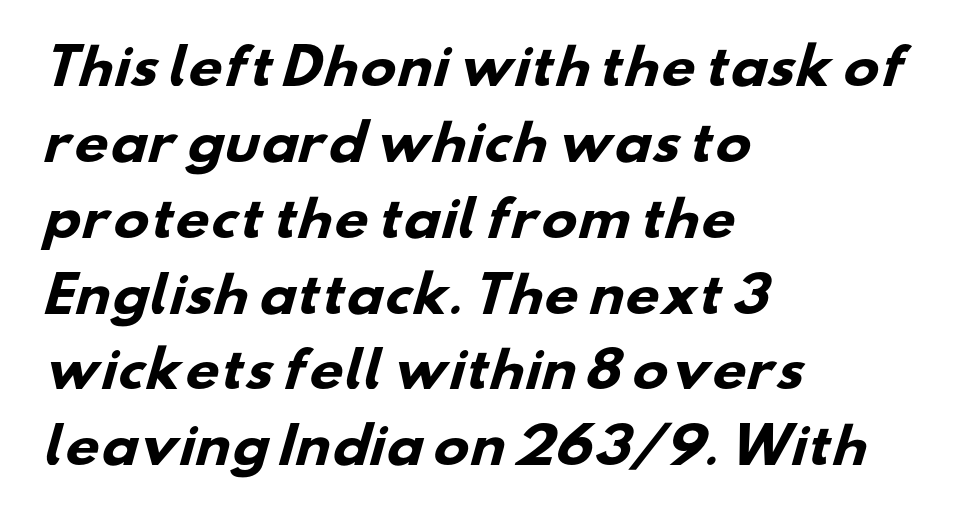
{"serif": "no", "bold": "yes", "weight": "heavy", "width": "wide", "stroke_contrast": "low", "x_height": "small", "monospaced": "no", "underline": "no", "align": "left", "line_spacing": "normal", "line_spacing_ratio": 1.58, "letter_spacing": "normal", "letter_spacing_em": 0.0, "glyph_px": 48}
